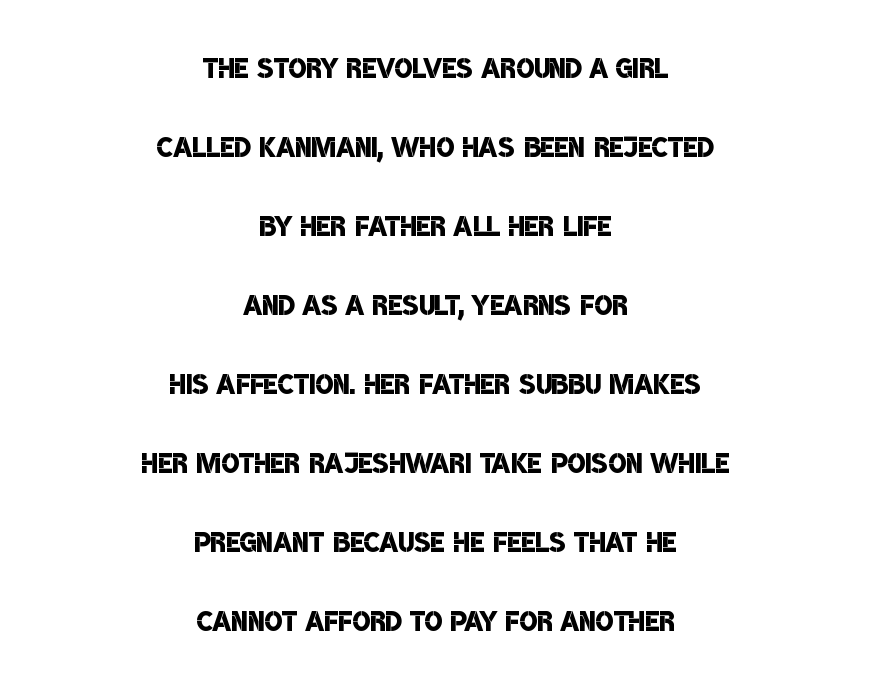
{"serif": "no", "bold": "semi", "weight": "semibold", "width": "condensed", "stroke_contrast": "low", "x_height": "large", "monospaced": "no", "underline": "no", "align": "center", "line_spacing": "loose", "line_spacing_ratio": 2.08, "letter_spacing": "normal", "letter_spacing_em": 0.0, "glyph_px": 38}
